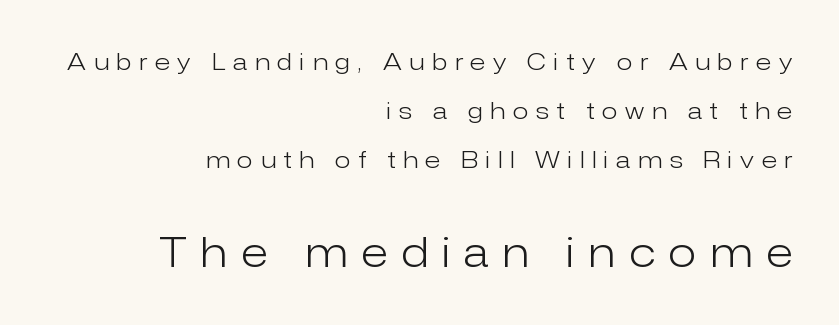
Q: Is the text bold? A: No.
Q: Is the text italic (slanted)? A: No, it is upright.
Q: Is the typeface a serif or a sans-serif typeface? A: Sans-serif.
Q: Is the text underlined? A: No.
Q: How is the paragraph aligned? A: Right-aligned.
Q: Is the spacing between letters normal or unusually wide? A: Unusually wide.
Q: Is the spacing between lines tight, normal or loose? A: Loose.
Q: Which block of text is set in a larger size, the first (top) or the second (bottom)? A: The second (bottom) one.
Q: Width (condensed, normal, or wide)? A: Normal.
Q: Stroke contrast? A: Low.
Q: x-height? A: Medium.
Q: Monospaced? A: No.
